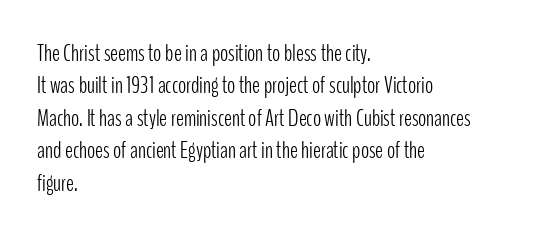
The image shows 24 px text type, upright; set left-aligned, normal line spacing (1.35x), normal letter spacing, not underlined.
